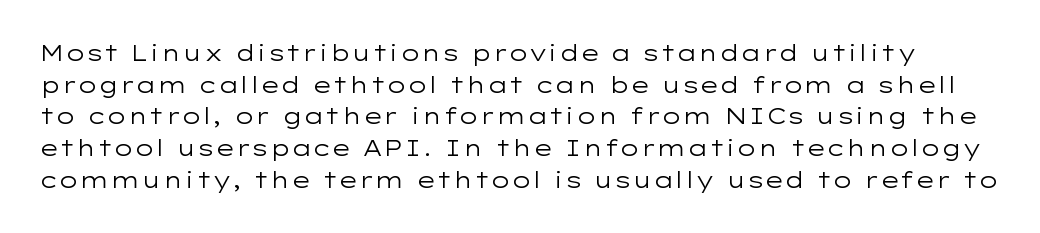
Q: Is the text bold? A: No.
Q: Is the text italic (slanted)? A: No, it is upright.
Q: Is the text underlined? A: No.
Q: Is the spacing between letters normal or unusually wide? A: Normal.
Q: Is the spacing between lines tight, normal or loose? A: Normal.
